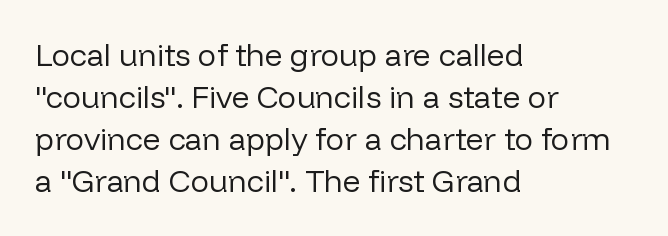
The image shows 31 px regular-weight sans-serif type, upright; set left-aligned, normal line spacing (1.36x), normal letter spacing, not underlined; low stroke contrast and a medium x-height.
